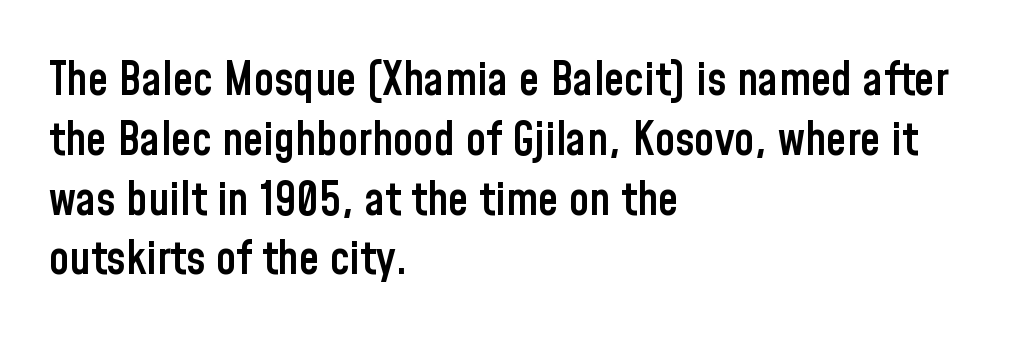
The image shows 46 px semibold, condensed sans-serif type, upright; set left-aligned, normal line spacing (1.3x), normal letter spacing, not underlined; low stroke contrast and a medium x-height.
